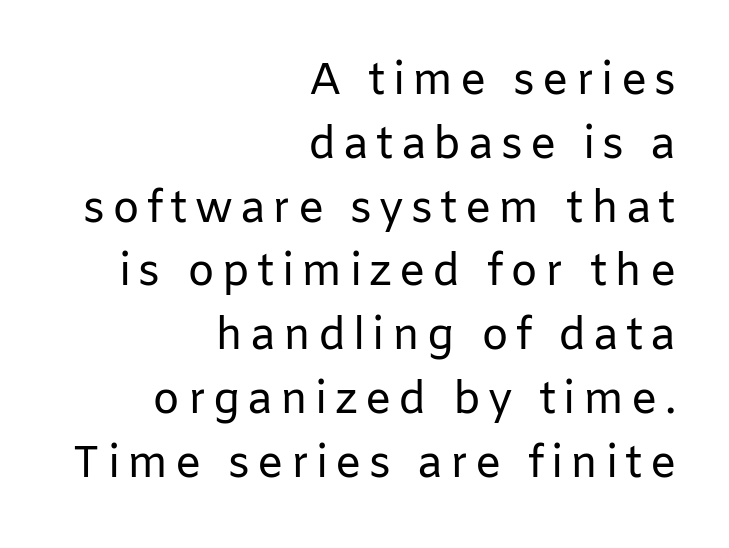
Q: Is the text bold? A: No.
Q: Is the text italic (slanted)? A: No, it is upright.
Q: Is the typeface a serif or a sans-serif typeface? A: Sans-serif.
Q: Is the text underlined? A: No.
Q: How is the paragraph aligned? A: Right-aligned.
Q: Is the spacing between lines tight, normal or loose? A: Normal.
Q: Width (condensed, normal, or wide)? A: Normal.
Q: Stroke contrast? A: Low.
Q: x-height? A: Medium.
Q: Monospaced? A: No.
